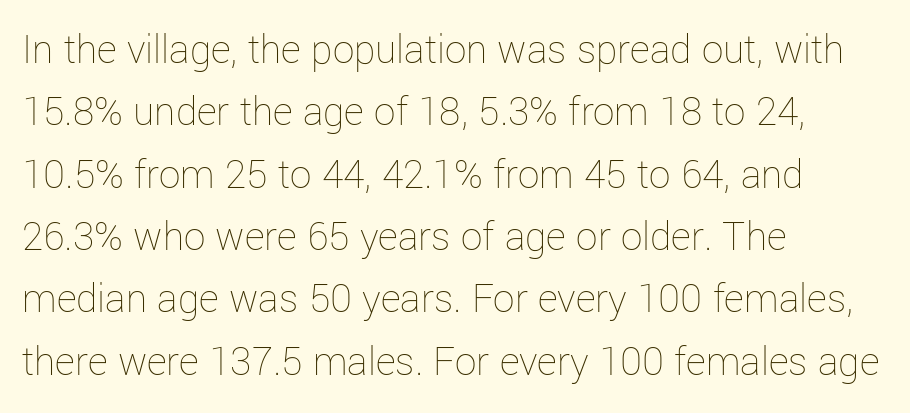
The image shows 43 px thin type, upright; set left-aligned, normal line spacing (1.45x), normal letter spacing, not underlined; low stroke contrast and a medium x-height.
